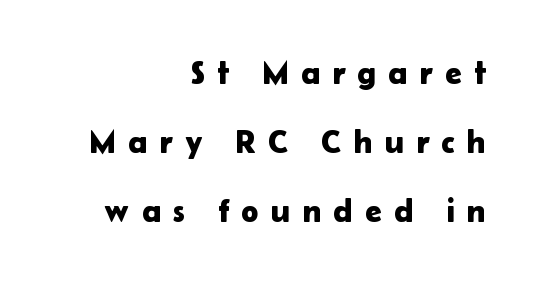
Q: Is the text italic (slanted)? A: No, it is upright.
Q: Is the typeface a serif or a sans-serif typeface? A: Sans-serif.
Q: Is the text underlined? A: No.
Q: How is the paragraph aligned? A: Right-aligned.
Q: Is the spacing between letters normal or unusually wide? A: Unusually wide.
Q: Is the spacing between lines tight, normal or loose? A: Loose.
Q: Width (condensed, normal, or wide)? A: Normal.
Q: Stroke contrast? A: Low.
Q: x-height? A: Medium.
Q: Monospaced? A: No.
